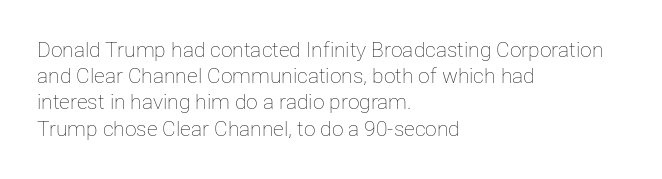
{"italic": "no", "bold": "no", "underline": "no", "align": "left", "line_spacing": "normal", "line_spacing_ratio": 1.25, "letter_spacing": "normal", "letter_spacing_em": 0.0, "glyph_px": 21}
